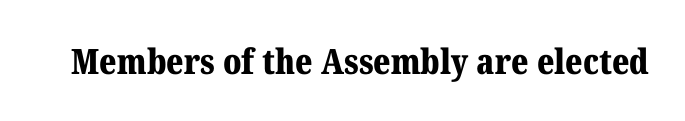
Q: Is the text bold? A: Yes.
Q: Is the text italic (slanted)? A: No, it is upright.
Q: Is the typeface a serif or a sans-serif typeface? A: Serif.
Q: Is the text underlined? A: No.
Q: Is the spacing between letters normal or unusually wide? A: Normal.
Q: Width (condensed, normal, or wide)? A: Normal.
Q: Stroke contrast? A: Medium.
Q: x-height? A: Medium.
Q: Monospaced? A: No.
